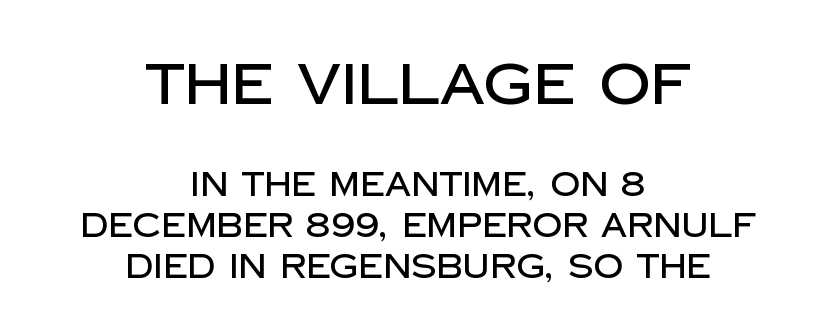
Tall strokes in this sample are plumb rather than angled. The face used here is a sans, in the tradition of grotesques and geometrics. Leftover space on each line is divided equally before and after the words. Rule under the text: the space is simply empty.
